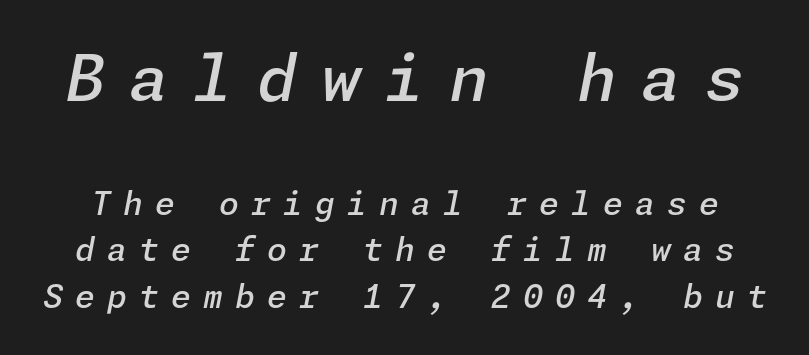
Q: Is the text bold? A: Semi-bold.
Q: Is the text italic (slanted)? A: Yes, it leans right by about 11 degrees.
Q: Is the text underlined? A: No.
Q: Is the spacing between letters normal or unusually wide? A: Unusually wide.
Q: Is the spacing between lines tight, normal or loose? A: Normal.
Q: Which block of text is set in a larger size, the first (top) or the second (bottom)? A: The first (top) one.
Q: Width (condensed, normal, or wide)? A: Normal.
Q: Stroke contrast? A: Low.
Q: x-height? A: Medium.
